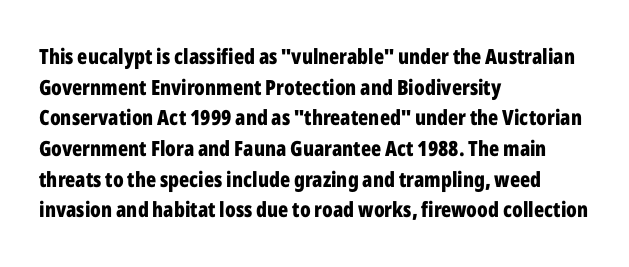
{"italic": "no", "bold": "yes", "underline": "no", "align": "left", "line_spacing": "normal", "line_spacing_ratio": 1.46, "letter_spacing": "normal", "letter_spacing_em": 0.0, "glyph_px": 21}
